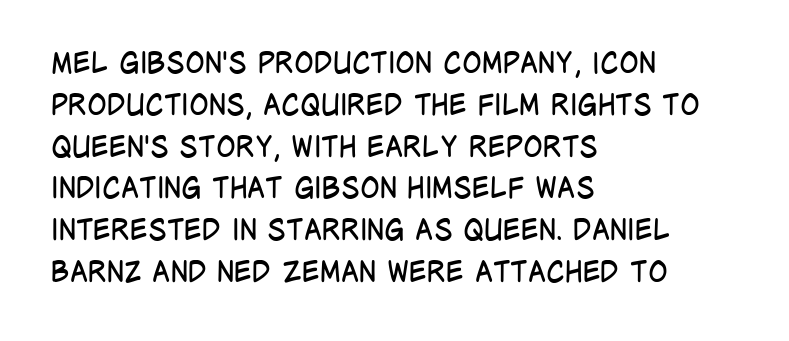
The image shows 29 px regular-weight, condensed sans-serif type, upright; set left-aligned, normal line spacing (1.44x), normal letter spacing, not underlined; low stroke contrast and a large x-height.
